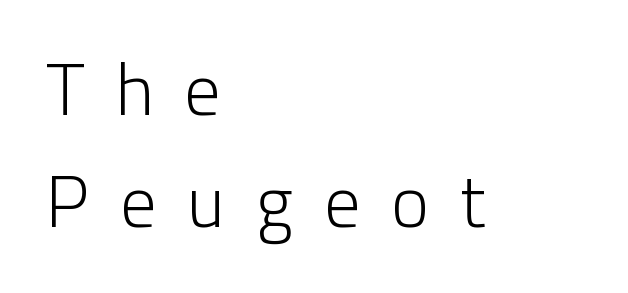
The image shows 73 px light sans-serif type, upright; set left-aligned, normal line spacing (1.54x), unusually wide letter spacing (+0.42 em), not underlined; low stroke contrast and a medium x-height.
